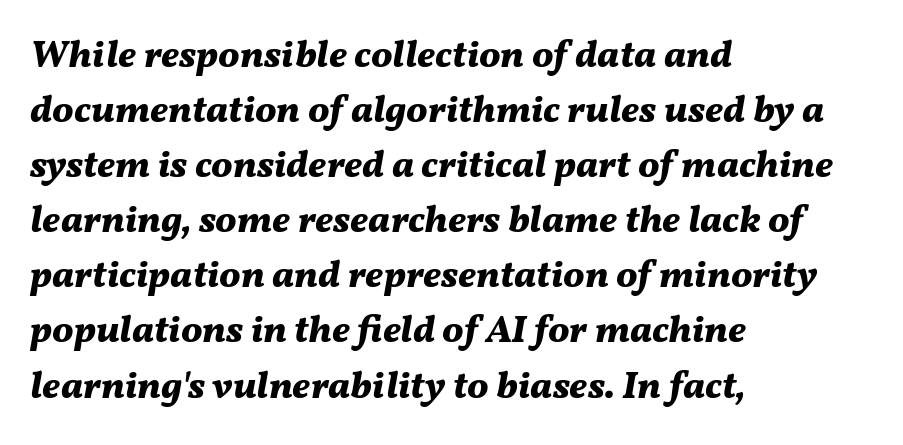
The image shows 38 px bold type, italic (leaning right); set left-aligned, normal line spacing (1.45x), normal letter spacing, not underlined; medium stroke contrast and a medium x-height.
